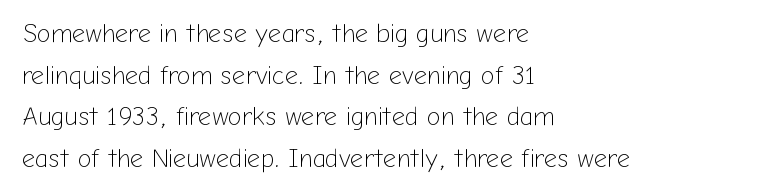
Q: Is the text bold? A: No.
Q: Is the text italic (slanted)? A: No, it is upright.
Q: Is the text underlined? A: No.
Q: How is the paragraph aligned? A: Left-aligned.
Q: Is the spacing between letters normal or unusually wide? A: Normal.
Q: Is the spacing between lines tight, normal or loose? A: Normal.
